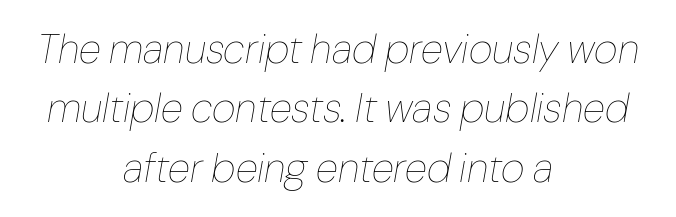
Q: Is the text bold? A: No.
Q: Is the text italic (slanted)? A: Yes, it leans right by about 10 degrees.
Q: Is the text underlined? A: No.
Q: How is the paragraph aligned? A: Centered.
Q: Is the spacing between letters normal or unusually wide? A: Normal.
Q: Is the spacing between lines tight, normal or loose? A: Normal.
Q: Width (condensed, normal, or wide)? A: Normal.
Q: Stroke contrast? A: Low.
Q: x-height? A: Medium.
Q: Monospaced? A: No.
